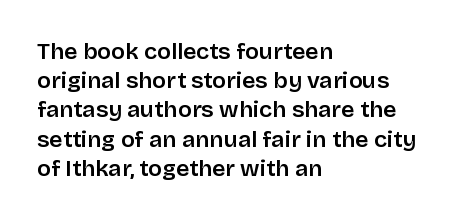
Every row of glyphs begins at an identical x-position on the left. Quick note: not italic, upright. A typesetter would call this zero additional tracking. Check under the words: just untouched page.
